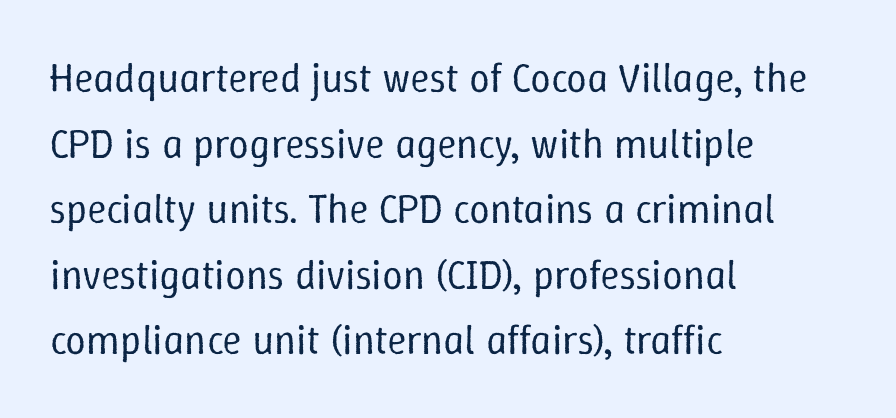
{"italic": "no", "bold": "no", "weight": "regular", "width": "normal", "stroke_contrast": "low", "x_height": "medium", "monospaced": "no", "underline": "no", "align": "left", "line_spacing": "normal", "line_spacing_ratio": 1.6, "letter_spacing": "normal", "letter_spacing_em": 0.0, "glyph_px": 41}
